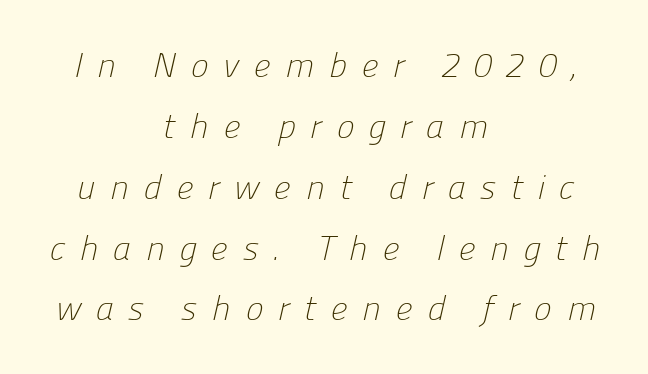
The strip under each line holds only bare page. Grotesque or geometric, the face here clearly has no serifs. Casual observation: everything's sitting right in the middle. These lines are rendered in a variable-pitch font. The passage shown has open, widely tracked lettering throughout. Each stroke keeps to a modest, everyday thickness or less.
